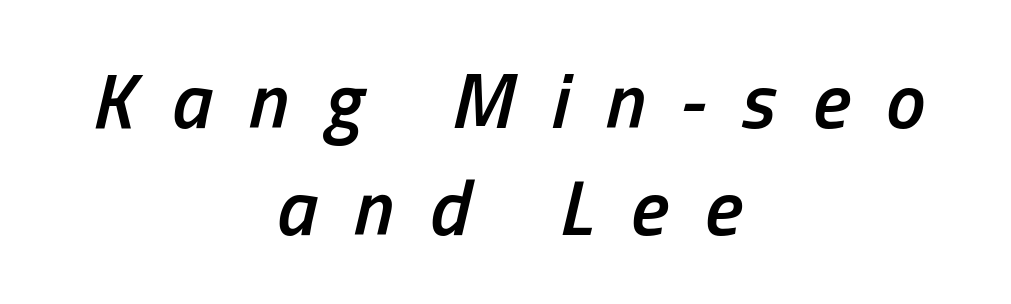
The image shows 79 px semibold, condensed type, italic (leaning right); set centered, normal line spacing (1.35x), unusually wide letter spacing (+0.46 em), not underlined; low stroke contrast and a medium x-height.
